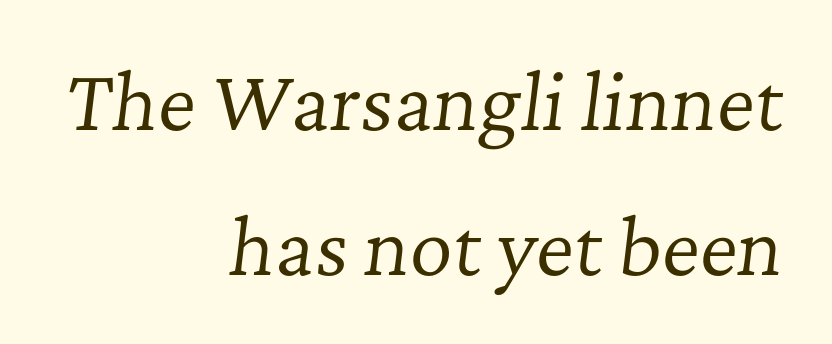
Q: Is the text bold? A: No.
Q: Is the text italic (slanted)? A: Yes, it leans right by about 7 degrees.
Q: Is the typeface a serif or a sans-serif typeface? A: Serif.
Q: Is the text underlined? A: No.
Q: How is the paragraph aligned? A: Right-aligned.
Q: Is the spacing between letters normal or unusually wide? A: Normal.
Q: Is the spacing between lines tight, normal or loose? A: Loose.
Q: Width (condensed, normal, or wide)? A: Normal.
Q: Stroke contrast? A: Low.
Q: x-height? A: Medium.
Q: Monospaced? A: No.
